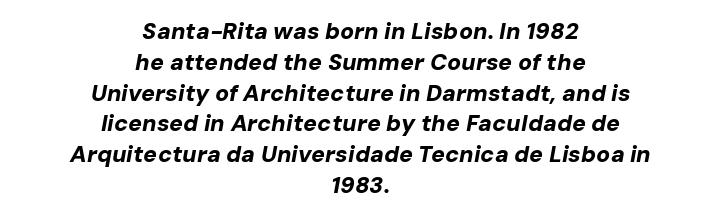
The image shows 23 px bold type, italic (leaning right); set centered, normal line spacing (1.34x), normal letter spacing, not underlined.
